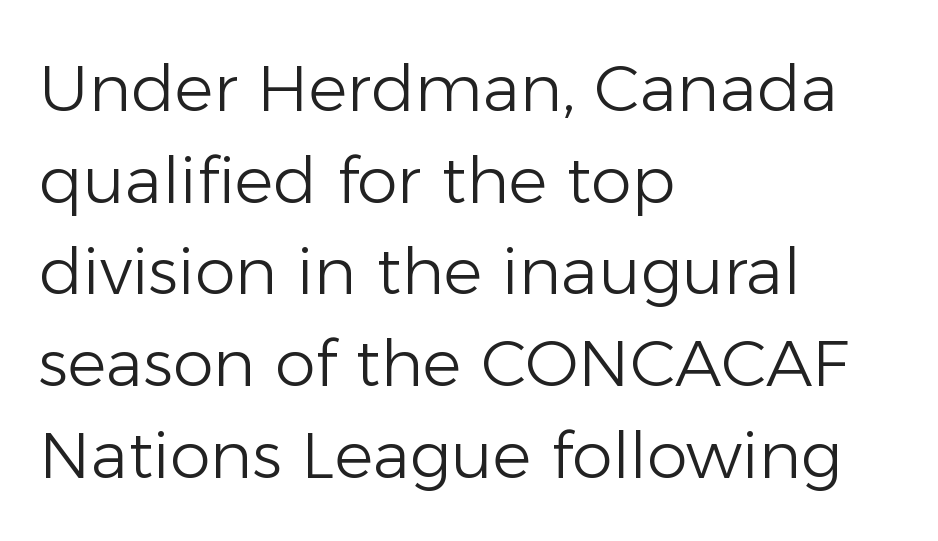
{"serif": "no", "italic": "no", "bold": "no", "weight": "light", "width": "normal", "stroke_contrast": "low", "x_height": "medium", "monospaced": "no", "underline": "no", "align": "left", "line_spacing": "normal", "line_spacing_ratio": 1.41, "letter_spacing": "normal", "letter_spacing_em": 0.0, "glyph_px": 65}
